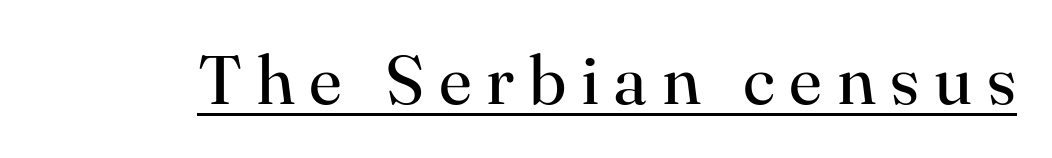
The passage shown is typed in a proportional face where columns would drift. Weight: regular or lighter. This sample uses an upright cut, with every glyph sitting square on the baseline. The tracking jumps out immediately: characters are airy and widely separated. Small tapered or slab feet sit at the stroke ends, so this counts as serif.
